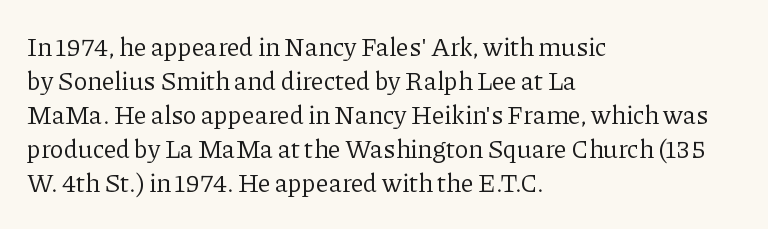
The image shows 26 px text type, upright; set left-aligned, normal line spacing (1.31x), normal letter spacing, not underlined.
